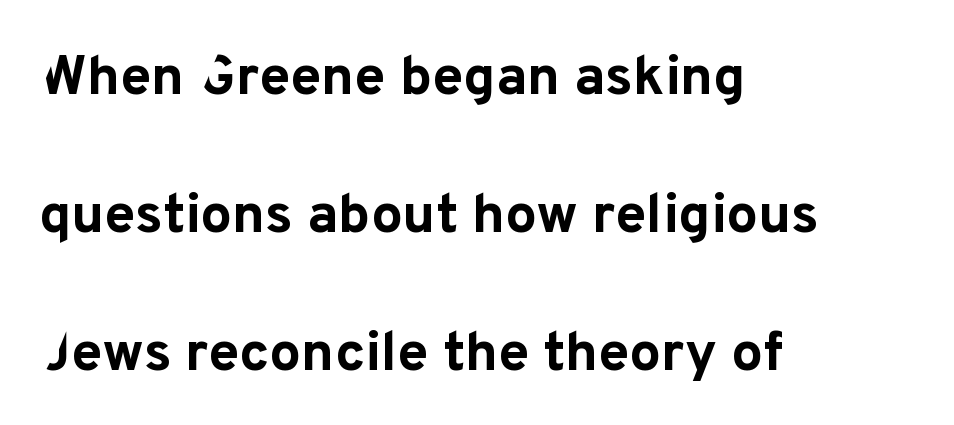
The image shows 56 px bold sans-serif type, upright; set left-aligned, loose line spacing (2.46x), normal letter spacing, not underlined; low stroke contrast and a medium x-height.
